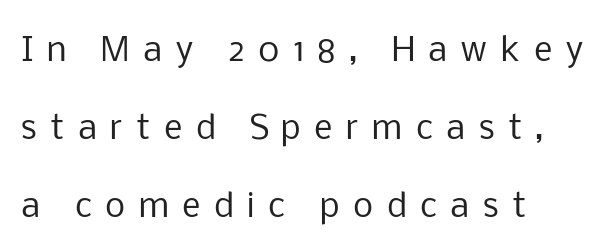
The image shows 32 px regular-weight sans-serif type, upright; set left-aligned, loose line spacing (2.44x), unusually wide letter spacing (+0.42 em), not underlined; low stroke contrast and a medium x-height.
